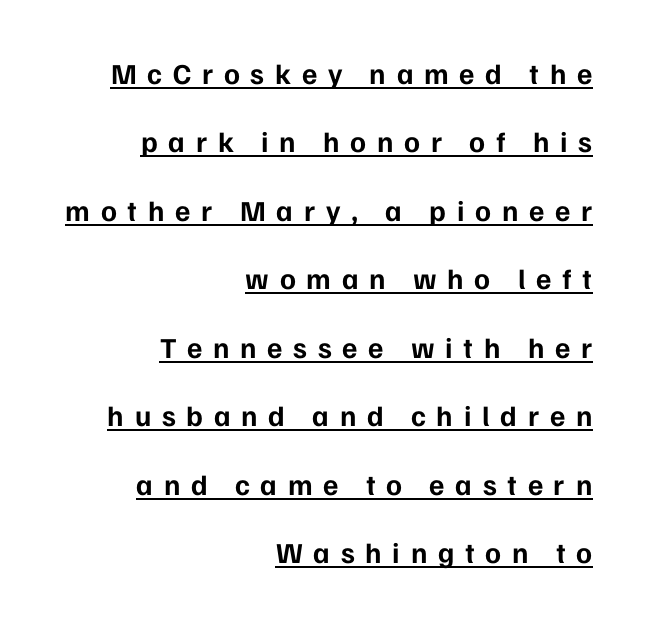
Q: Is the text bold? A: Yes.
Q: Is the text italic (slanted)? A: No, it is upright.
Q: Is the typeface a serif or a sans-serif typeface? A: Sans-serif.
Q: Is the text underlined? A: Yes.
Q: How is the paragraph aligned? A: Right-aligned.
Q: Is the spacing between letters normal or unusually wide? A: Unusually wide.
Q: Is the spacing between lines tight, normal or loose? A: Loose.
Q: Width (condensed, normal, or wide)? A: Normal.
Q: Stroke contrast? A: Low.
Q: x-height? A: Medium.
Q: Monospaced? A: No.
